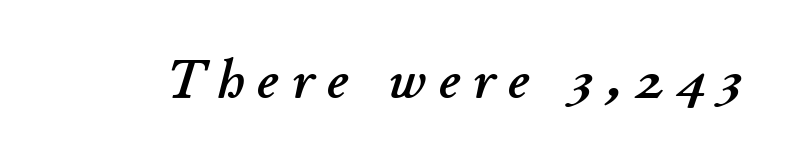
The image shows 56 px text type, italic (leaning right); set unusually wide letter spacing (+0.22 em), not underlined; low stroke contrast and a small x-height.
